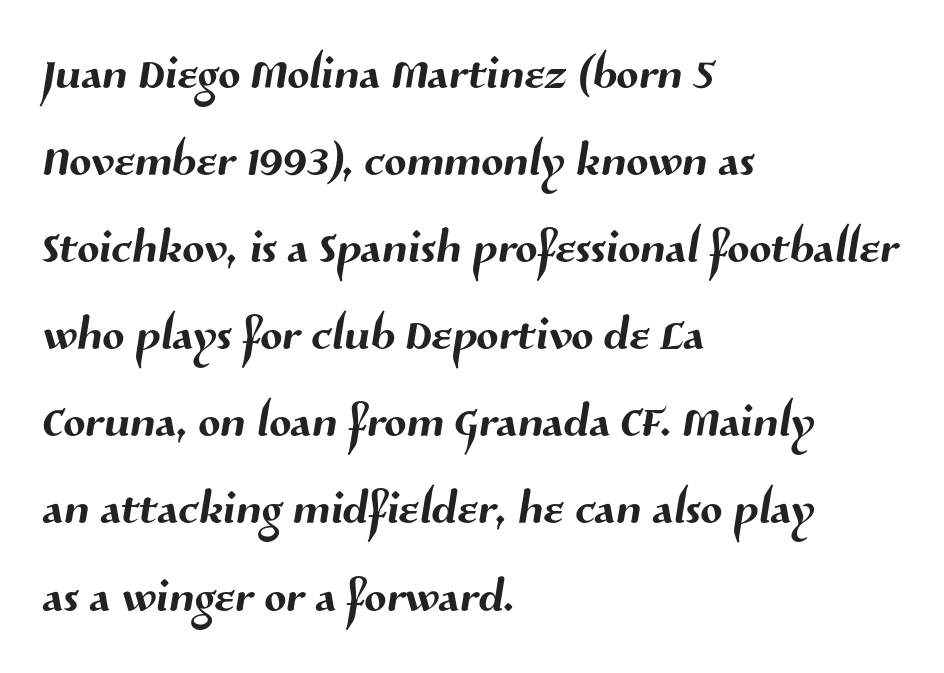
What stands out about the letter spacing? Nothing — it is the standard amount. Caption: multi-line text, flush left, ragged right. Type style note: lacks serifs. A typesetter would call this proportional, since set widths differ per character.
